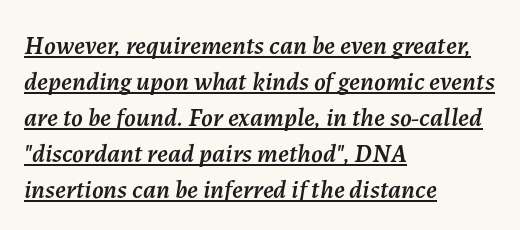
This sample keeps an unexceptional amount of space between lines. This sample carries an underscore along the baseline area. These lines are set flush left with a ragged right edge. When letters slant like this, we call the style italic. A typesetter would call this zero additional tracking.
